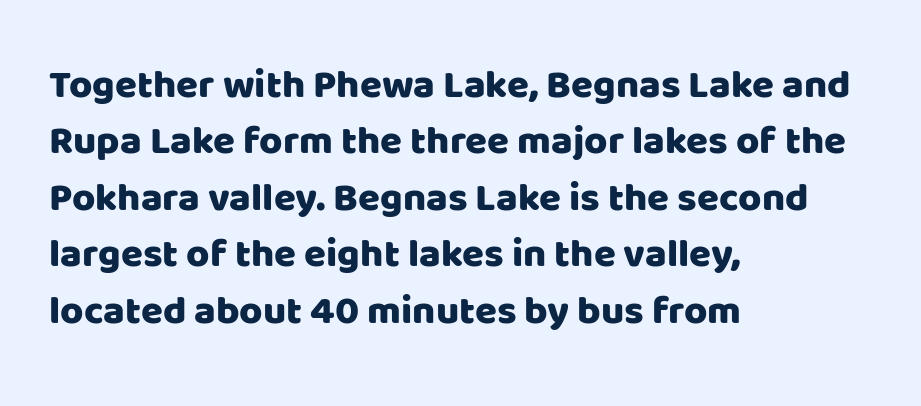
{"serif": "no", "italic": "no", "width": "normal", "stroke_contrast": "low", "x_height": "large", "monospaced": "no", "underline": "no", "align": "left", "line_spacing": "normal", "line_spacing_ratio": 1.41, "letter_spacing": "normal", "letter_spacing_em": 0.0, "glyph_px": 40}
